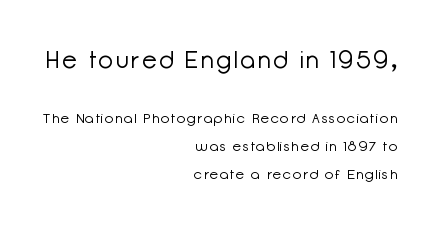
The passage shown begins with its larger block and ends with its smaller one. This sample trades compactness for vertical openness between lines. Layout note: lines flush right. Nope, not italic — everything's standing straight. The weight tops out at a normal text grade.
